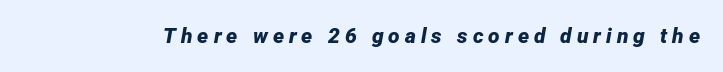
{"italic": "yes", "lean": "right", "slant_degrees": 12, "bold": "yes", "underline": "no", "letter_spacing": "wide", "letter_spacing_em": 0.24, "glyph_px": 21}
